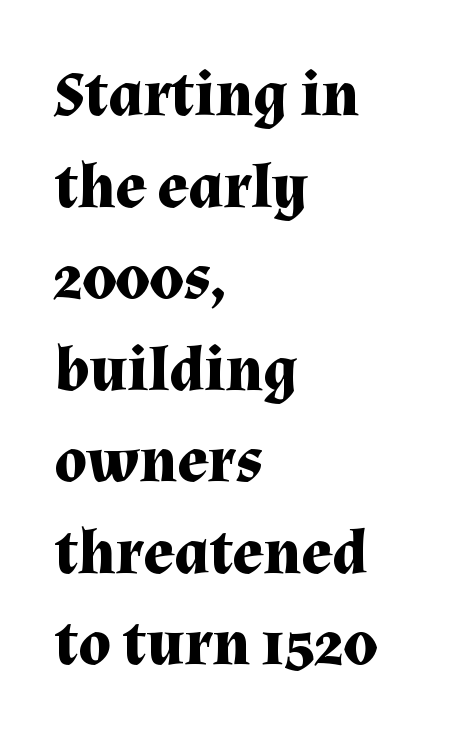
{"serif": "yes", "italic": "no", "bold": "yes", "weight": "bold", "width": "normal", "stroke_contrast": "medium", "x_height": "medium", "monospaced": "no", "underline": "no", "align": "left", "line_spacing": "normal", "line_spacing_ratio": 1.43, "letter_spacing": "normal", "letter_spacing_em": 0.0, "glyph_px": 64}
